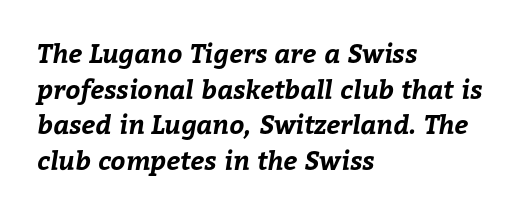
Q: Is the text bold? A: Yes.
Q: Is the text underlined? A: No.
Q: How is the paragraph aligned? A: Left-aligned.
Q: Is the spacing between letters normal or unusually wide? A: Normal.
Q: Is the spacing between lines tight, normal or loose? A: Normal.
